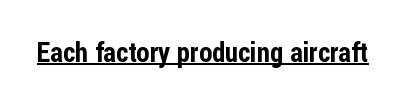
The image shows 27 px text type, upright; set normal letter spacing, underlined.
